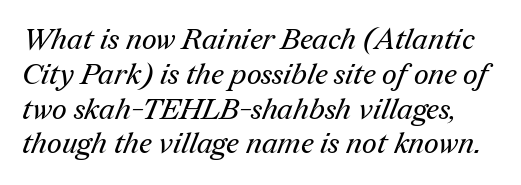
The image shows 29 px regular-weight serif type; set line spacing 1.2x, normal letter spacing, not underlined; medium stroke contrast and a medium x-height.
